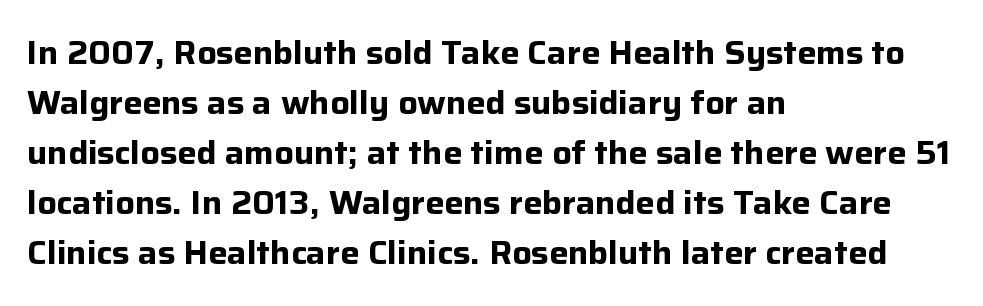
{"serif": "no", "italic": "no", "bold": "yes", "weight": "bold", "width": "normal", "stroke_contrast": "low", "x_height": "medium", "monospaced": "no", "underline": "no", "align": "left", "line_spacing": "normal", "line_spacing_ratio": 1.56, "letter_spacing": "normal", "letter_spacing_em": 0.0, "glyph_px": 32}
